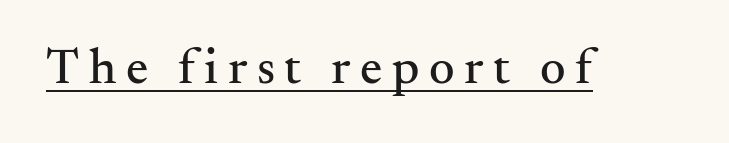
The image shows 50 px serif type, upright; set underlined; medium stroke contrast and a small x-height.
